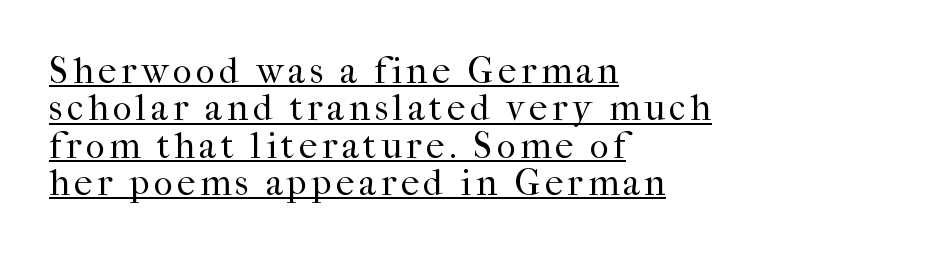
The image shows 37 px regular-weight serif type, upright; set left-aligned, tight line spacing (1.01x), underlined; high stroke contrast and a medium x-height.
